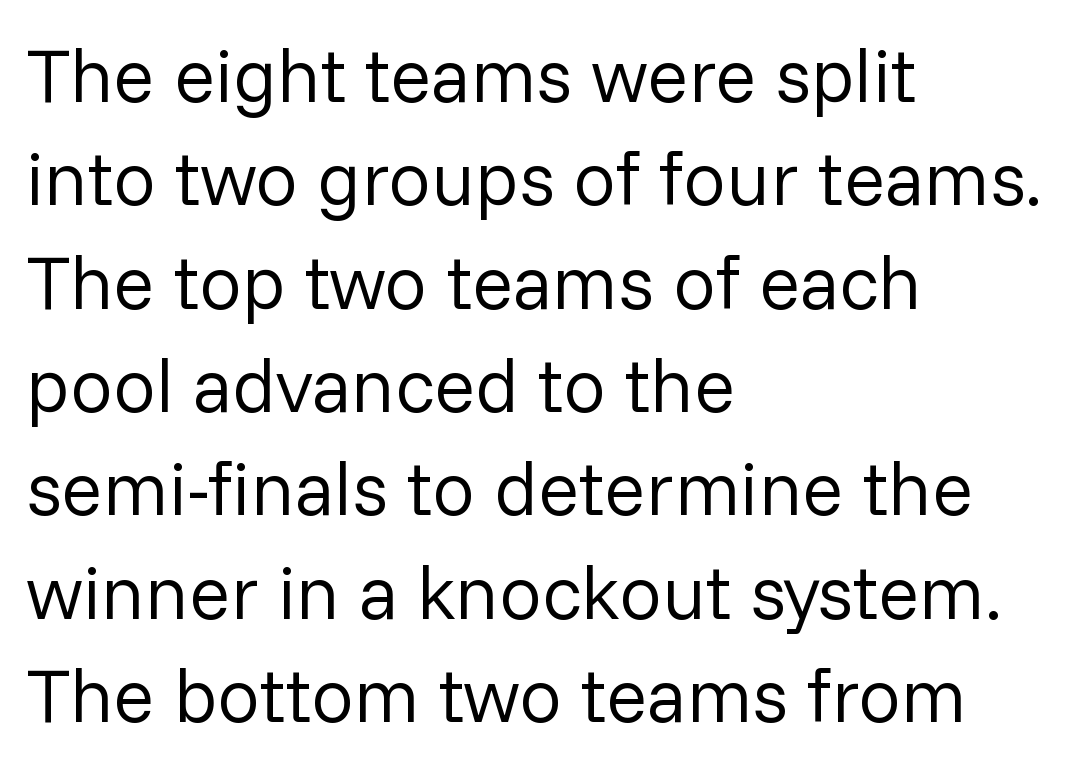
The image shows 76 px regular-weight sans-serif type, upright; set left-aligned, normal line spacing (1.36x), normal letter spacing, not underlined; low stroke contrast and a medium x-height.
